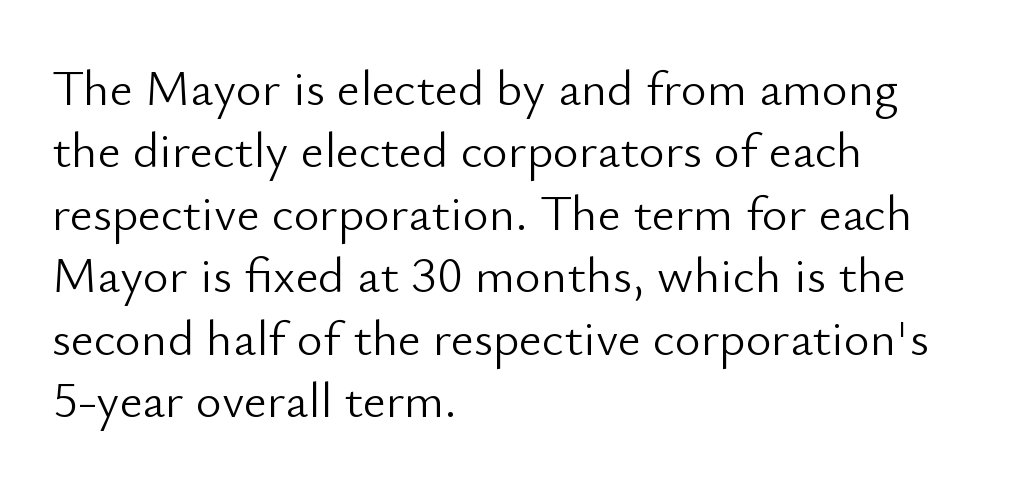
Q: Is the text bold? A: No.
Q: Is the text italic (slanted)? A: No, it is upright.
Q: Is the typeface a serif or a sans-serif typeface? A: Sans-serif.
Q: Is the text underlined? A: No.
Q: How is the paragraph aligned? A: Left-aligned.
Q: Is the spacing between letters normal or unusually wide? A: Normal.
Q: Is the spacing between lines tight, normal or loose? A: Normal.
Q: Width (condensed, normal, or wide)? A: Normal.
Q: Stroke contrast? A: Low.
Q: x-height? A: Small.
Q: Monospaced? A: No.
